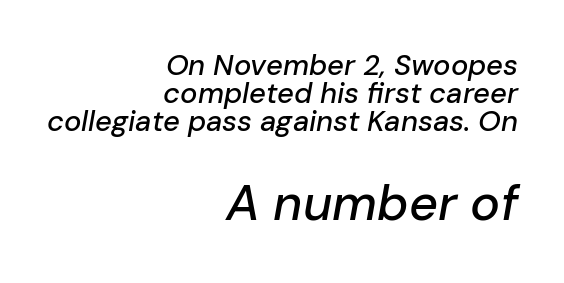
The image shows 50 px text type, italic (leaning right); set right-aligned, tight line spacing (0.97x), normal letter spacing, not underlined; the second (bottom) block is 1.72x larger; low stroke contrast and a medium x-height.
